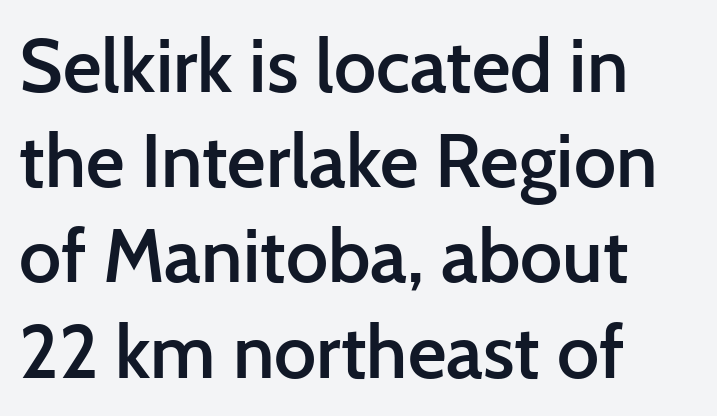
Q: Is the text bold? A: Semi-bold.
Q: Is the text italic (slanted)? A: No, it is upright.
Q: Is the typeface a serif or a sans-serif typeface? A: Sans-serif.
Q: Is the text underlined? A: No.
Q: How is the paragraph aligned? A: Left-aligned.
Q: Is the spacing between letters normal or unusually wide? A: Normal.
Q: Is the spacing between lines tight, normal or loose? A: Normal.
Q: Width (condensed, normal, or wide)? A: Normal.
Q: Stroke contrast? A: Low.
Q: x-height? A: Medium.
Q: Monospaced? A: No.
